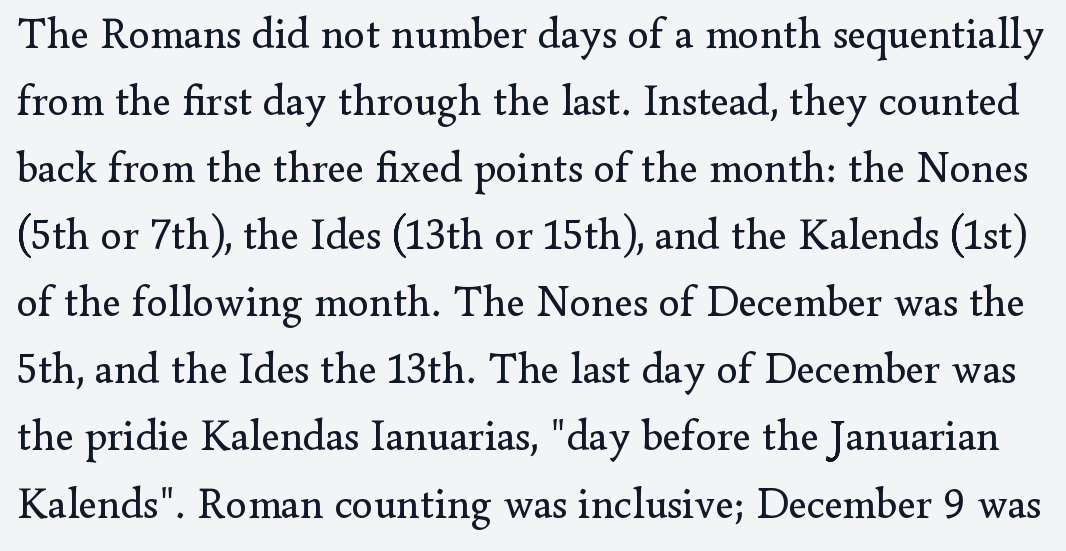
The rendering keeps characters at their native spacing. The face used here is proportionally spaced, like ordinary book or web type. The area under the type is left untouched. When letters stand straight like this, we call the style roman or upright. Reading down the column, the eye jumps a familiar distance to each next line. In terms of letterform style, serifs are clearly present.
